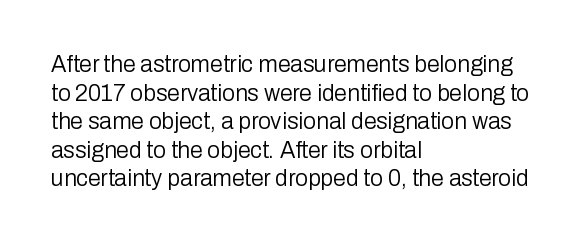
{"italic": "no", "bold": "no", "underline": "no", "align": "left", "line_spacing_ratio": 1.24, "letter_spacing": "normal", "letter_spacing_em": 0.0, "glyph_px": 23}
